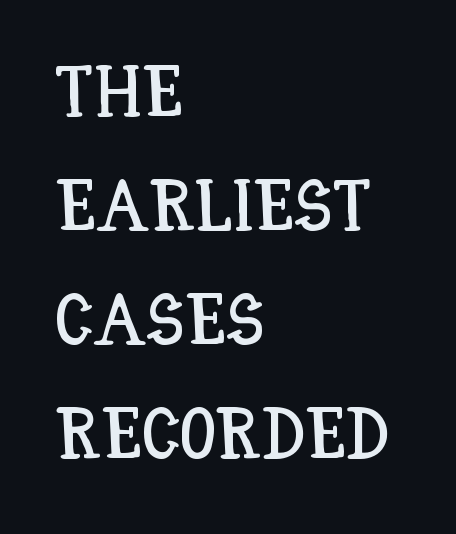
Q: Is the text italic (slanted)? A: No, it is upright.
Q: Is the text underlined? A: No.
Q: How is the paragraph aligned? A: Left-aligned.
Q: Is the spacing between letters normal or unusually wide? A: Normal.
Q: Is the spacing between lines tight, normal or loose? A: Normal.
Q: Width (condensed, normal, or wide)? A: Condensed.
Q: Stroke contrast? A: Low.
Q: x-height? A: Large.
Q: Monospaced? A: No.
